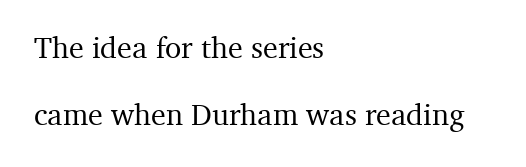
The image shows 30 px serif type, upright; set left-aligned, loose line spacing (2.25x), normal letter spacing, not underlined; medium stroke contrast and a medium x-height.
